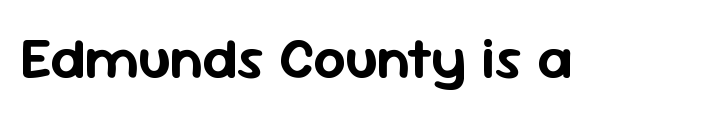
{"serif": "no", "italic": "no", "width": "normal", "stroke_contrast": "low", "x_height": "medium", "monospaced": "no", "underline": "no", "letter_spacing": "normal", "letter_spacing_em": 0.0, "glyph_px": 57}
